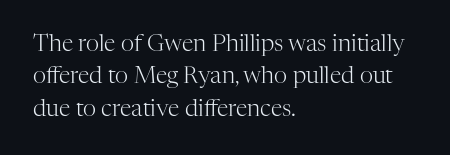
The image shows 23 px text type, upright; set left-aligned, normal line spacing (1.41x), normal letter spacing, not underlined.
